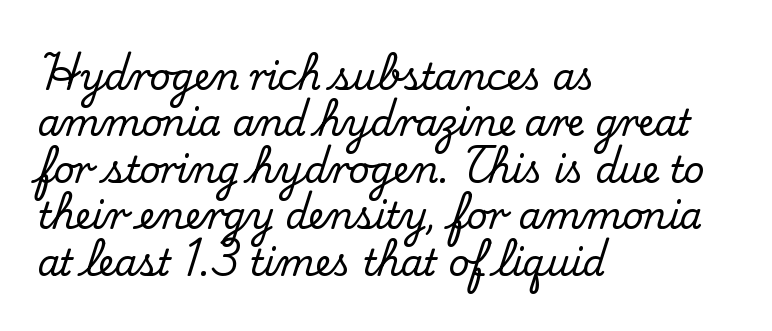
Q: Is the text italic (slanted)? A: Yes.
Q: Is the typeface a serif or a sans-serif typeface? A: Serif.
Q: Is the text underlined? A: No.
Q: How is the paragraph aligned? A: Left-aligned.
Q: Is the spacing between letters normal or unusually wide? A: Normal.
Q: Is the spacing between lines tight, normal or loose? A: Normal.
Q: Width (condensed, normal, or wide)? A: Normal.
Q: Stroke contrast? A: Medium.
Q: x-height? A: Small.
Q: Monospaced? A: No.
